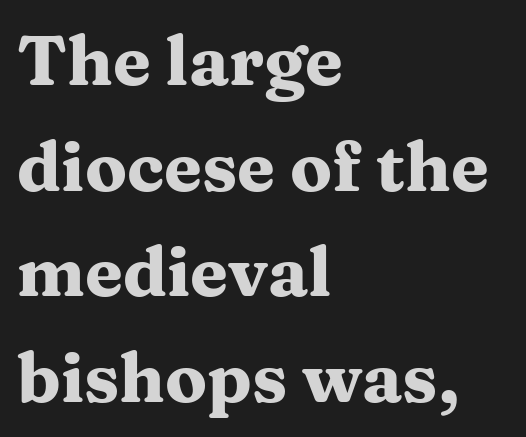
The image shows 69 px heavy, wide serif type, upright; set left-aligned, normal line spacing (1.53x), normal letter spacing, not underlined; medium stroke contrast and a medium x-height.
